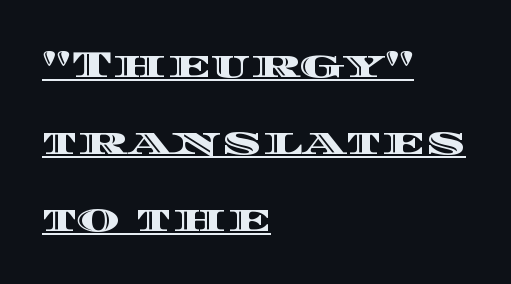
The image shows 37 px wide type, upright; set left-aligned, loose line spacing (2.08x), normal letter spacing, underlined; a large x-height.
